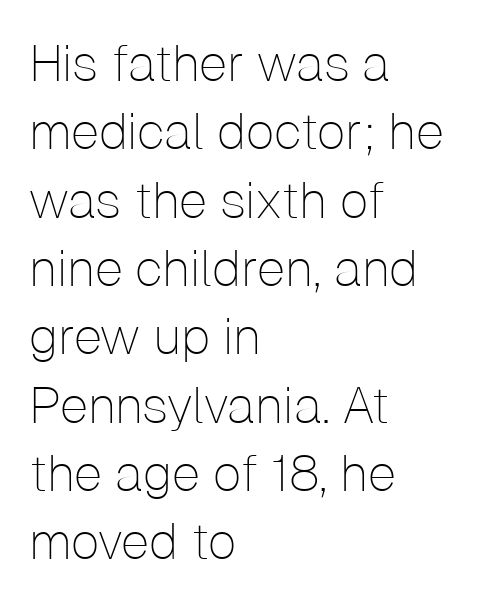
Q: Is the text bold? A: No.
Q: Is the text italic (slanted)? A: No, it is upright.
Q: Is the typeface a serif or a sans-serif typeface? A: Sans-serif.
Q: Is the text underlined? A: No.
Q: How is the paragraph aligned? A: Left-aligned.
Q: Is the spacing between letters normal or unusually wide? A: Normal.
Q: Is the spacing between lines tight, normal or loose? A: Normal.
Q: Width (condensed, normal, or wide)? A: Normal.
Q: Stroke contrast? A: Low.
Q: x-height? A: Medium.
Q: Monospaced? A: No.
